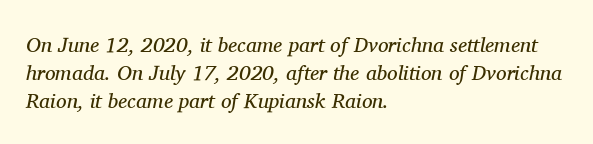
Q: Is the text bold? A: No.
Q: Is the text italic (slanted)? A: Yes, it leans right by about 11 degrees.
Q: Is the text underlined? A: No.
Q: How is the paragraph aligned? A: Left-aligned.
Q: Is the spacing between letters normal or unusually wide? A: Normal.
Q: Is the spacing between lines tight, normal or loose? A: Normal.
